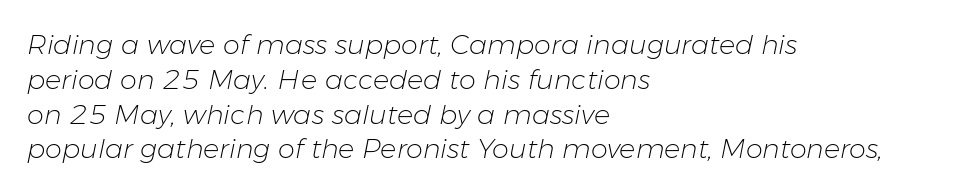
{"italic": "yes", "lean": "right", "slant_degrees": 11, "bold": "no", "underline": "no", "align": "left", "line_spacing": "normal", "line_spacing_ratio": 1.29, "letter_spacing": "normal", "letter_spacing_em": 0.0, "glyph_px": 27}
